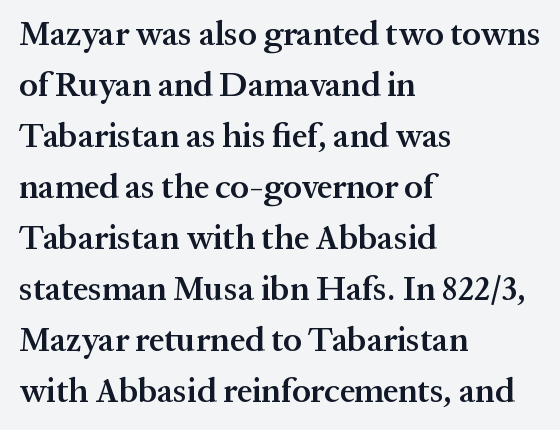
A fair bit of extra ink — the face is semibold, not bold. These lines are set flush left with a ragged right edge. These lines are rendered in a variable-pitch font. Each word holds together tightly as a unit, with standard inter-letter gaps. Little horizontal feet cap the strokes, marking this as serif type.
